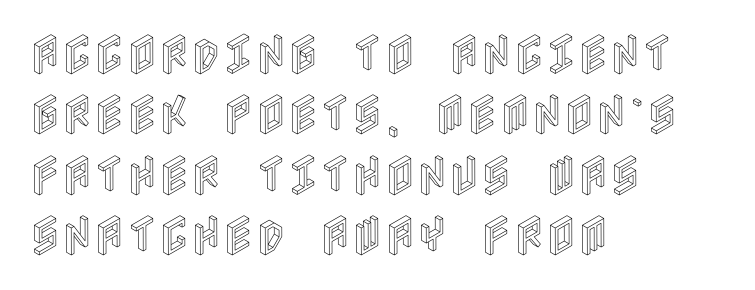
The image shows 44 px condensed type, upright; set left-aligned, normal line spacing (1.37x), normal letter spacing, not underlined; a large x-height.
